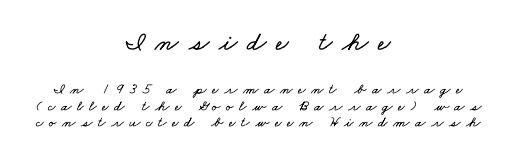
Words float on clear page, feet unadorned. A student would call this center alignment; a typographer would say set centered. How would I describe the line gaps? Narrow and economical. Does extra space separate the letters? Yes, quite a lot of it.
